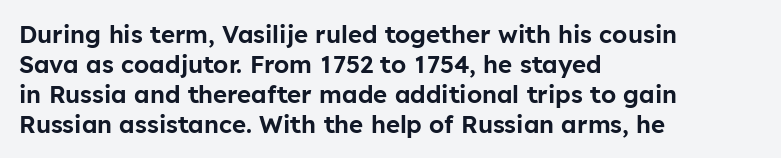
Q: Is the text italic (slanted)? A: No, it is upright.
Q: Is the text underlined? A: No.
Q: How is the paragraph aligned? A: Left-aligned.
Q: Is the spacing between letters normal or unusually wide? A: Normal.
Q: Is the spacing between lines tight, normal or loose? A: Normal.
